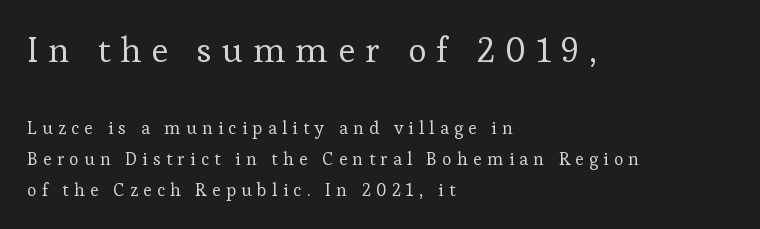
The image shows 35 px regular-weight serif type, upright; set left-aligned, line spacing 1.73x, unusually wide letter spacing (+0.29 em), not underlined; the first (top) block is 1.94x larger; low stroke contrast and a medium x-height.
